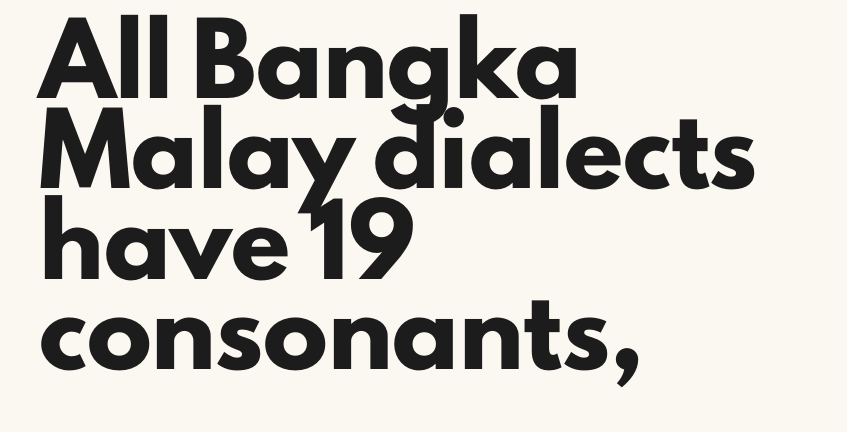
{"serif": "no", "italic": "no", "bold": "yes", "weight": "heavy", "width": "normal", "stroke_contrast": "low", "x_height": "small", "monospaced": "no", "underline": "no", "align": "left", "line_spacing": "normal", "line_spacing_ratio": 1.39, "letter_spacing": "normal", "letter_spacing_em": 0.0, "glyph_px": 65}
